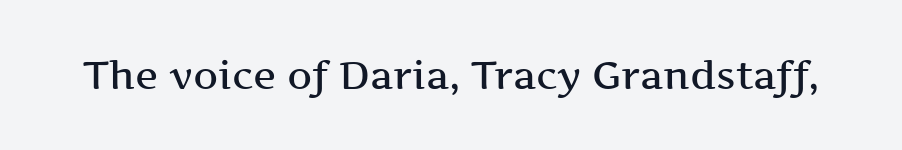
The image shows 39 px semibold, wide serif type, upright; set normal letter spacing, not underlined; medium stroke contrast and a medium x-height.
